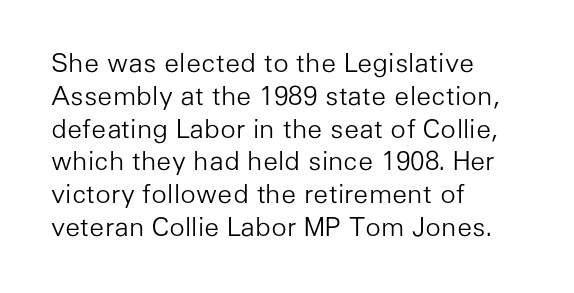
Q: Is the text bold? A: No.
Q: Is the text italic (slanted)? A: No, it is upright.
Q: Is the text underlined? A: No.
Q: How is the paragraph aligned? A: Left-aligned.
Q: Is the spacing between letters normal or unusually wide? A: Normal.
Q: Is the spacing between lines tight, normal or loose? A: Normal.
